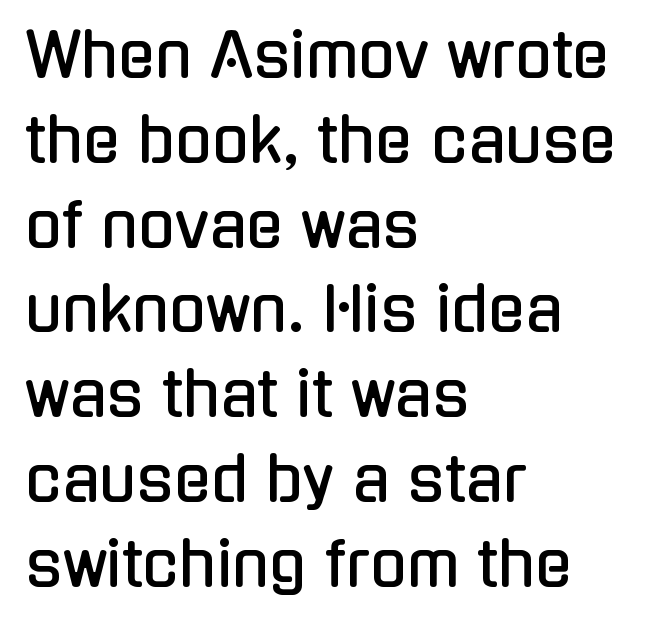
The image shows 61 px condensed sans-serif type, upright; set left-aligned, normal line spacing (1.39x), normal letter spacing, not underlined; low stroke contrast and a medium x-height.
